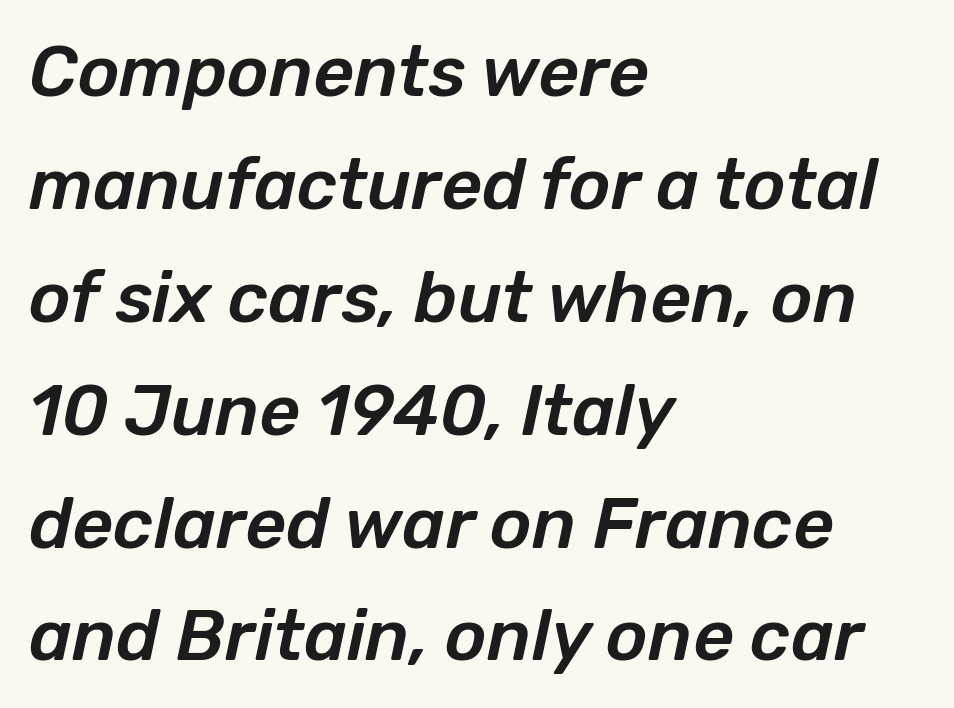
{"italic": "yes", "lean": "right", "slant_degrees": 12, "width": "normal", "stroke_contrast": "low", "x_height": "medium", "monospaced": "no", "underline": "no", "align": "left", "line_spacing": "normal", "line_spacing_ratio": 1.59, "letter_spacing": "normal", "letter_spacing_em": 0.0, "glyph_px": 71}
